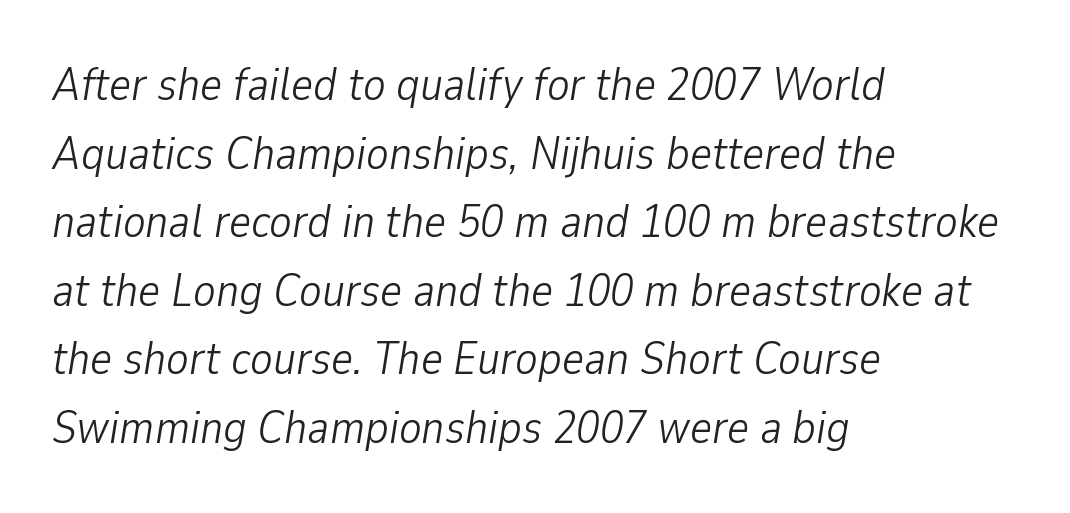
Q: Is the text bold? A: No.
Q: Is the text italic (slanted)? A: Yes, it leans right by about 9 degrees.
Q: Is the text underlined? A: No.
Q: How is the paragraph aligned? A: Left-aligned.
Q: Is the spacing between letters normal or unusually wide? A: Normal.
Q: Is the spacing between lines tight, normal or loose? A: Normal.
Q: Width (condensed, normal, or wide)? A: Condensed.
Q: Stroke contrast? A: Low.
Q: x-height? A: Medium.
Q: Monospaced? A: No.
